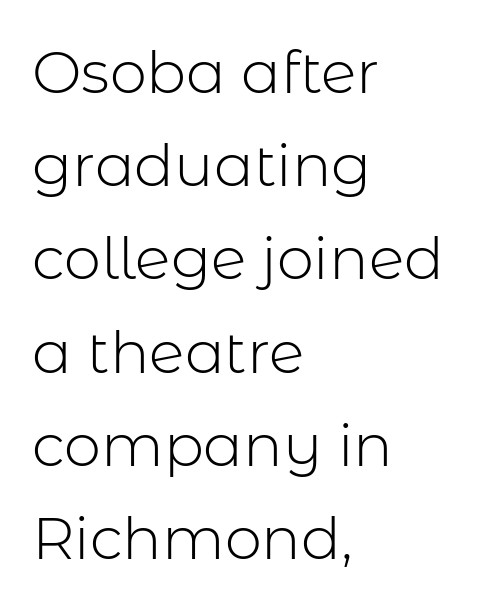
The image shows 59 px light sans-serif type, upright; set left-aligned, normal line spacing (1.58x), normal letter spacing, not underlined; low stroke contrast and a medium x-height.
